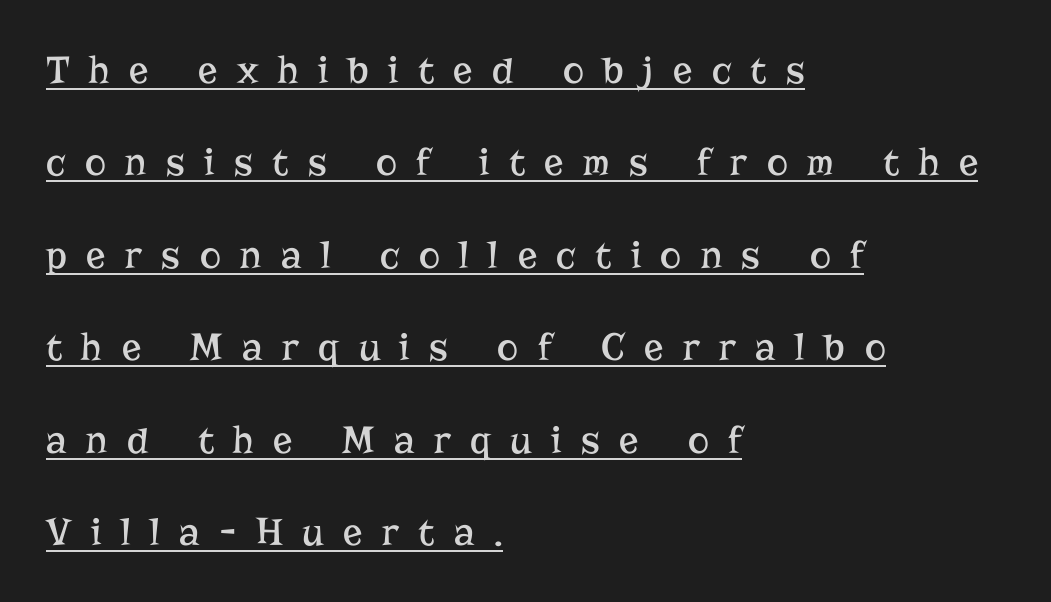
The image shows 40 px regular-weight serif type, upright; set left-aligned, loose line spacing (2.31x), unusually wide letter spacing (+0.49 em), underlined; low stroke contrast and a medium x-height.
